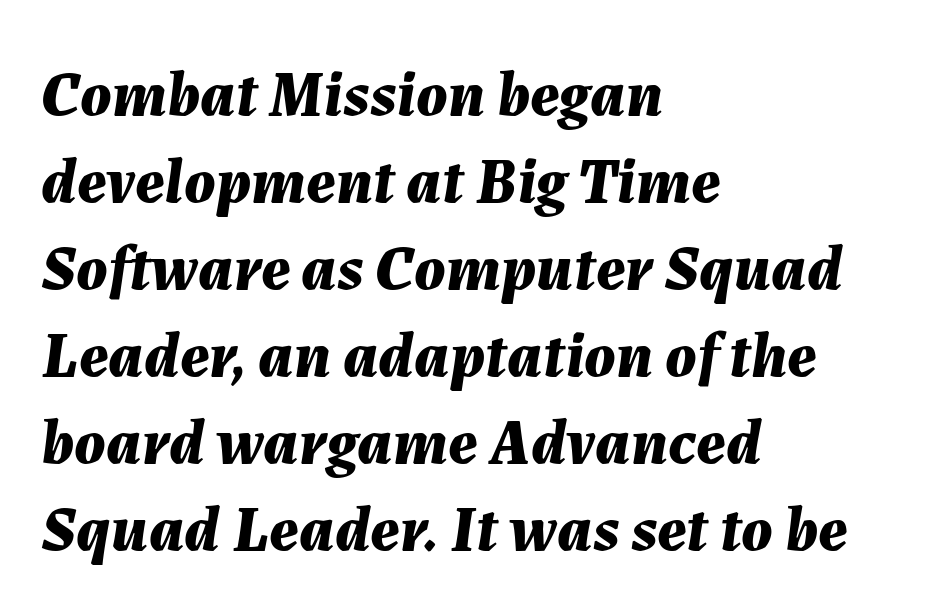
Observe the lean: these are italic letterforms. The setting favours the left margin, as ordinary paragraphs usually do. These lines are rendered in a variable-pitch font. Students, note that the glyphs here touch the page at normal intervals. Typesetter's note: full bold, strokes at maximum text heaviness.
